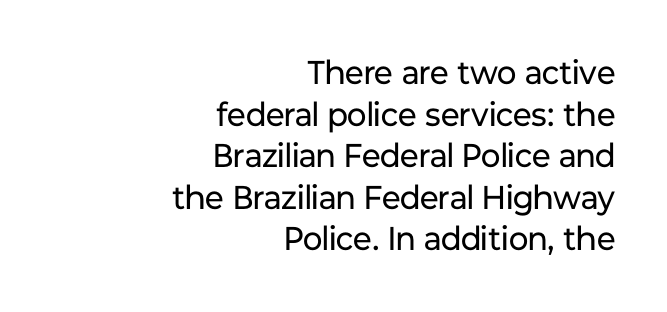
Q: Is the text bold? A: No.
Q: Is the text italic (slanted)? A: No, it is upright.
Q: Is the typeface a serif or a sans-serif typeface? A: Sans-serif.
Q: Is the text underlined? A: No.
Q: How is the paragraph aligned? A: Right-aligned.
Q: Is the spacing between letters normal or unusually wide? A: Normal.
Q: Is the spacing between lines tight, normal or loose? A: Normal.
Q: Width (condensed, normal, or wide)? A: Normal.
Q: Stroke contrast? A: Low.
Q: x-height? A: Medium.
Q: Monospaced? A: No.
